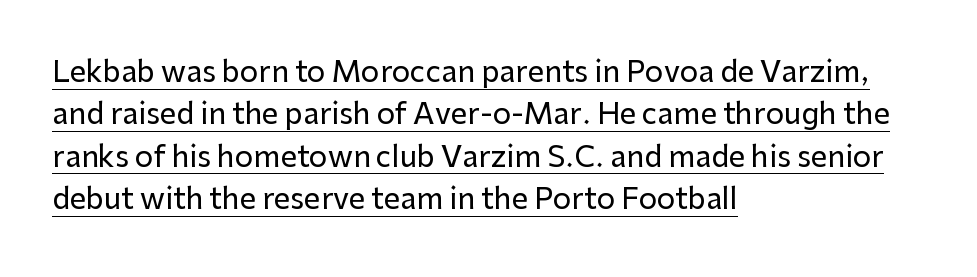
The face used here is proportionally spaced, like ordinary book or web type. The rag falls on the right side of this text block. These lines are composed in type without serifs. Honestly, the letter spacing is just normal — you wouldn't notice it.
